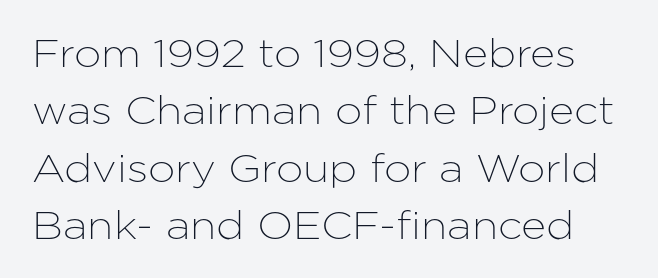
Q: Is the text italic (slanted)? A: No, it is upright.
Q: Is the typeface a serif or a sans-serif typeface? A: Sans-serif.
Q: Is the text underlined? A: No.
Q: Is the spacing between letters normal or unusually wide? A: Normal.
Q: Is the spacing between lines tight, normal or loose? A: Normal.
Q: Width (condensed, normal, or wide)? A: Normal.
Q: Stroke contrast? A: Low.
Q: x-height? A: Medium.
Q: Monospaced? A: No.
